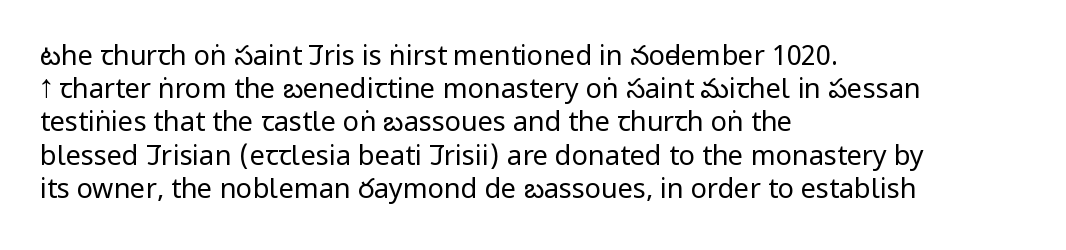
Q: Is the text bold? A: No.
Q: Is the text italic (slanted)? A: No, it is upright.
Q: Is the text underlined? A: No.
Q: How is the paragraph aligned? A: Left-aligned.
Q: Is the spacing between letters normal or unusually wide? A: Normal.
